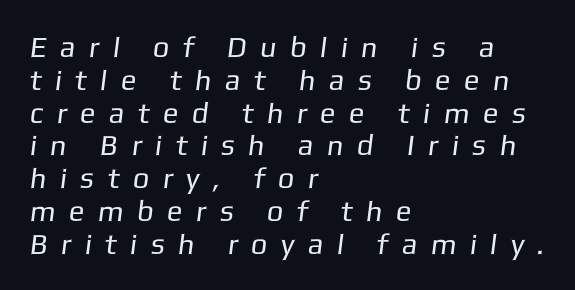
Which margin do the lines hug? The left one — the right edge is uneven. Whoever set this chose condensed vertical rhythm over breathing room. Someone cranked the tracking dial way up on this one. I'd call this a sans setting — the letters go barefoot. The weight tops out at a normal text grade.
